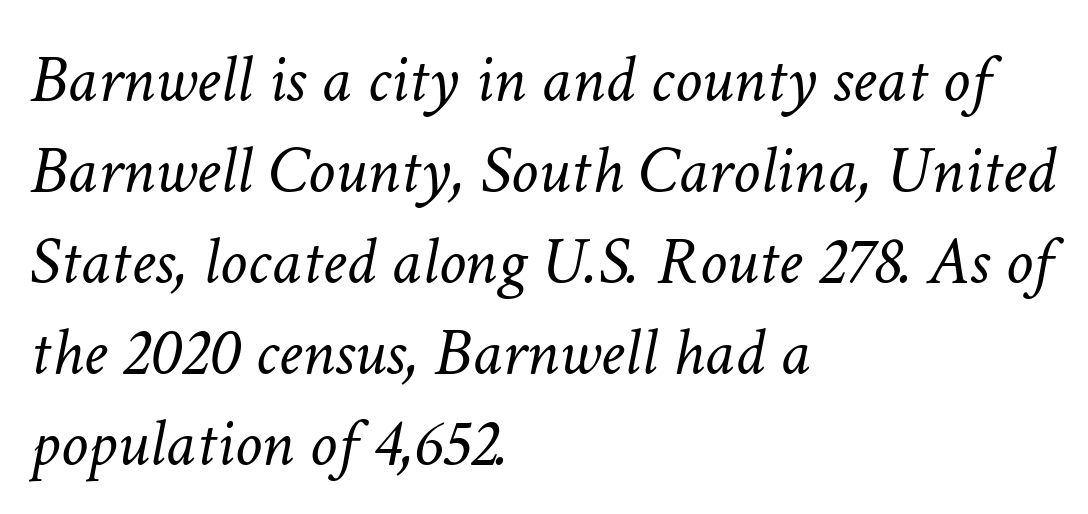
The horizontal fit of the characters is conventional and even. The text carries the slant typical of an italic or oblique font. The strokes carry an ordinary text weight at most. The string is rendered with underlining switched off. These lines are rendered in a variable-pitch font. Each line starts at the same left margin while the right side varies.
